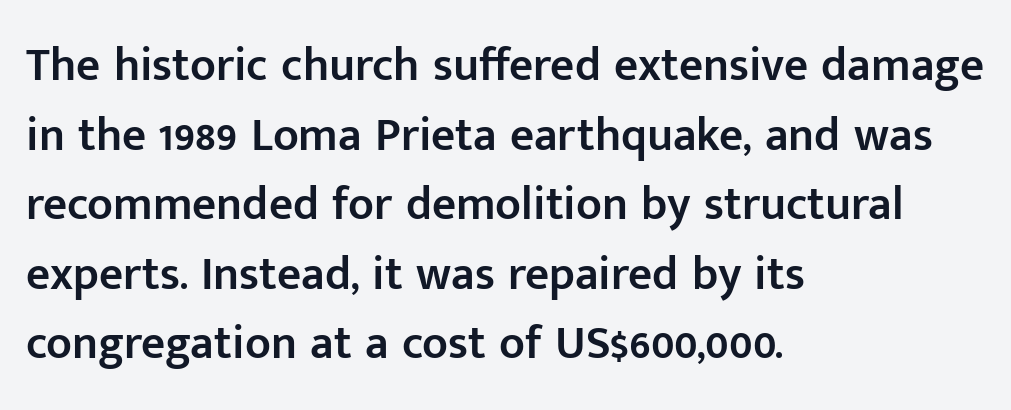
The image shows 47 px semibold sans-serif type, upright; set left-aligned, normal line spacing (1.48x), normal letter spacing, not underlined; low stroke contrast and a medium x-height.
